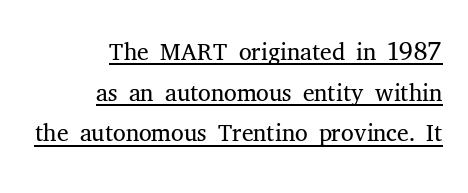
The image shows 36 px light serif type, upright; set right-aligned, tight line spacing (1.13x), normal letter spacing, underlined; medium stroke contrast and a medium x-height.
